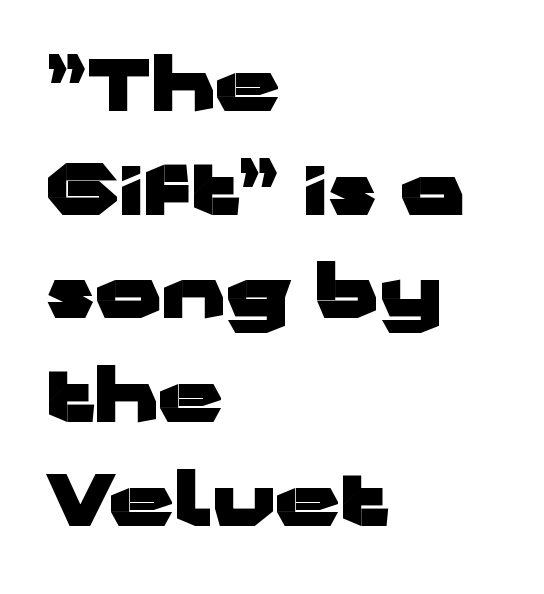
The image shows 72 px heavy, wide sans-serif type, upright; set left-aligned, normal line spacing (1.44x), normal letter spacing, not underlined; low stroke contrast and a medium x-height.
